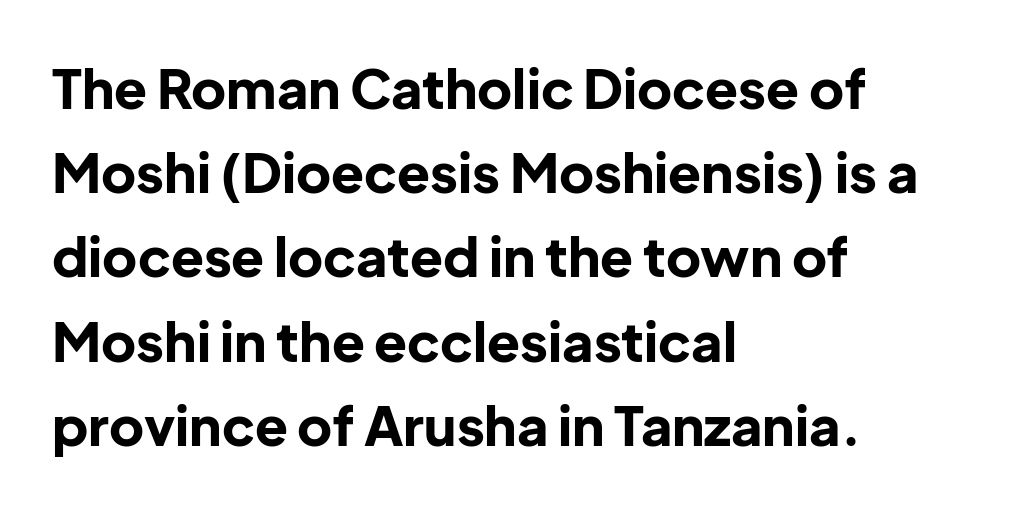
Are there feet on the stems? There aren't — it's a sans. The ragged edge is on the right, which tells us the setting is flush left. Nope, not italic — everything's standing straight. The space between consecutive lines is moderate. Glyph-to-glyph distance matches everyday printed text.
